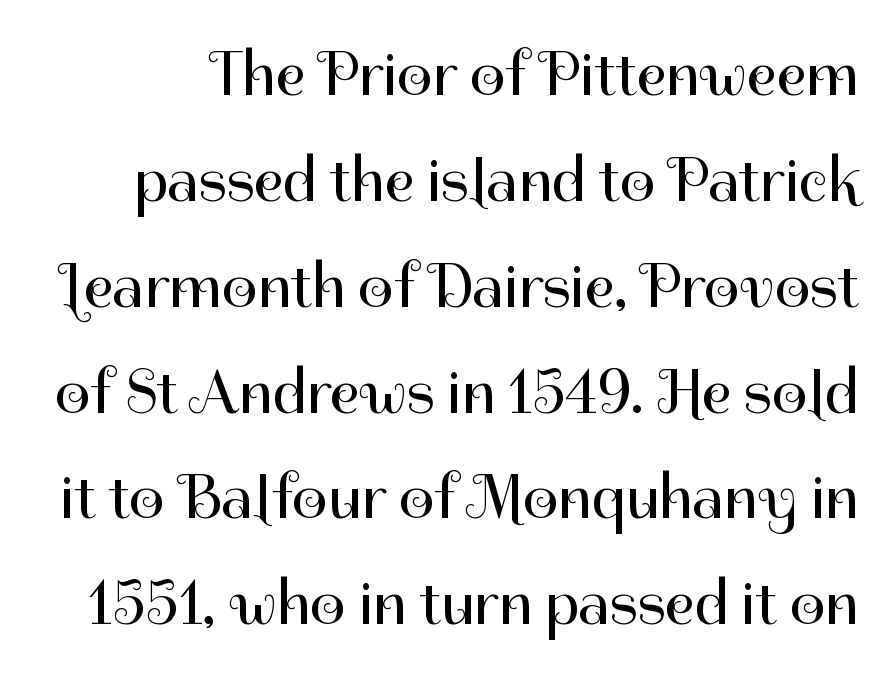
{"serif": "no", "italic": "no", "bold": "no", "weight": "regular", "width": "normal", "stroke_contrast": "high", "x_height": "medium", "monospaced": "no", "underline": "no", "line_spacing": "normal", "line_spacing_ratio": 1.68, "letter_spacing": "normal", "letter_spacing_em": 0.0, "glyph_px": 63}
